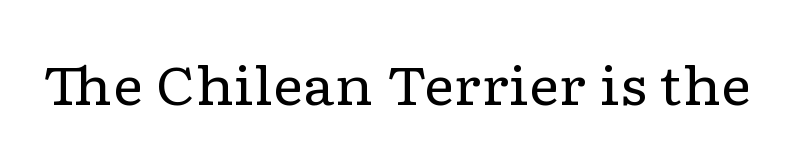
The image shows 53 px regular-weight, wide serif type, upright; set normal letter spacing, not underlined; low stroke contrast and a medium x-height.
